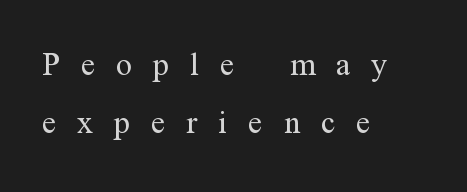
The image shows 42 px light, condensed serif type, upright; set left-aligned, normal line spacing (1.39x), unusually wide letter spacing (+0.5 em), not underlined; medium stroke contrast and a medium x-height.
